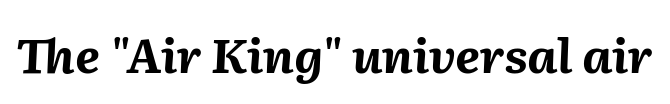
{"italic": "yes", "lean": "right", "slant_degrees": 2, "bold": "yes", "weight": "bold", "width": "normal", "stroke_contrast": "medium", "x_height": "medium", "monospaced": "no", "underline": "no", "letter_spacing": "normal", "letter_spacing_em": 0.0, "glyph_px": 48}
